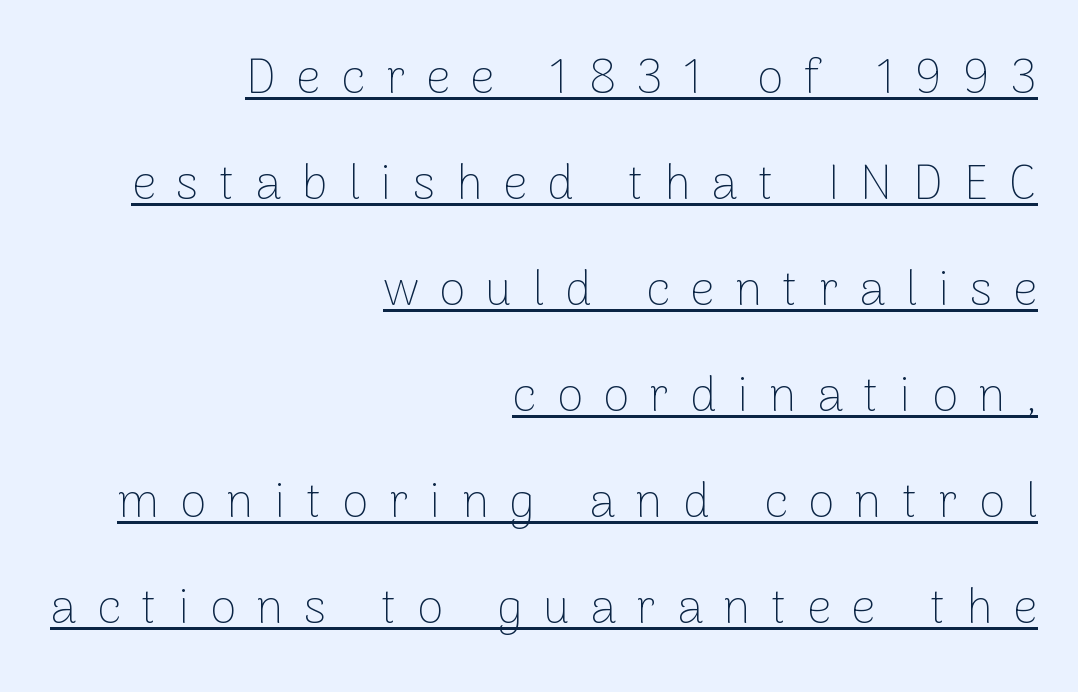
Students, observe the line beneath the letters — that is underlining. Quick note: interline space is abundant. Bold? No — there's no thickening of the strokes. A typesetter would label this face a sans. The typography opts for an upright posture over an oblique one. The paragraph has a hard right edge and a soft left edge.
